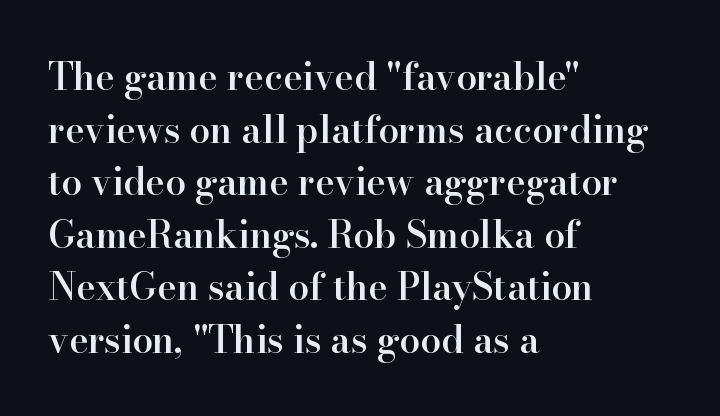
The image shows 37 px semibold serif type, upright; set left-aligned, normal line spacing (1.42x), normal letter spacing, not underlined; high stroke contrast and a small x-height.
